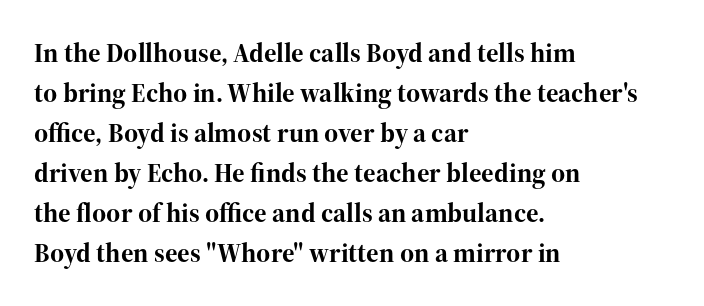
The image shows 27 px bold type, upright; set left-aligned, normal line spacing (1.48x), normal letter spacing, not underlined.
